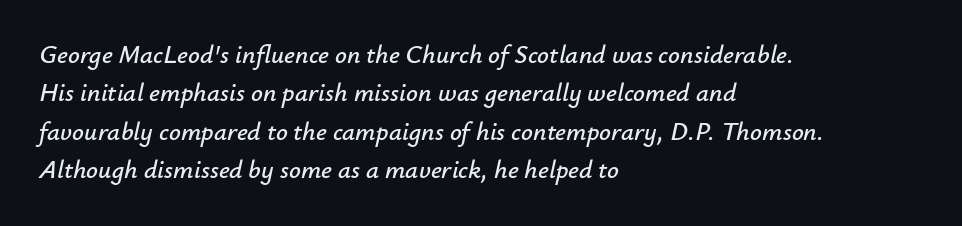
The image shows 26 px text type, italic (leaning right); set left-aligned, normal line spacing (1.48x), normal letter spacing, not underlined.
